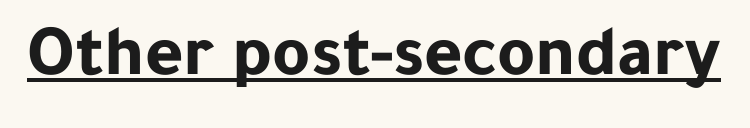
The image shows 73 px bold sans-serif type, upright; set normal letter spacing, underlined; low stroke contrast and a medium x-height.
